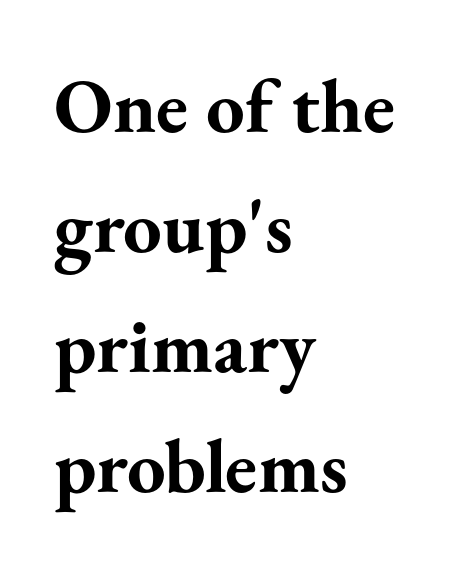
Bare-footed words on every line. Alignment: flush left. Reading down the column, the eye jumps a familiar distance to each next line. Character widths vary here, with narrow letters taking less room than wide ones. As a designer I'd log this as weight 700, bold.
